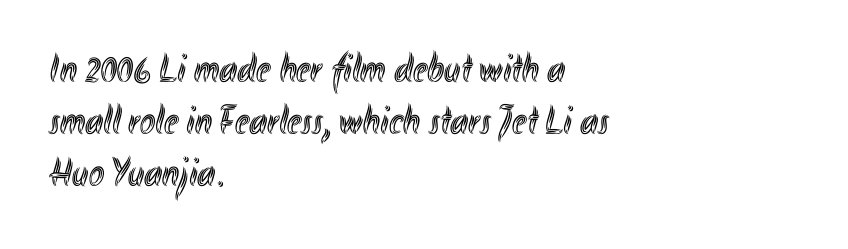
Q: Is the text italic (slanted)? A: Yes.
Q: Is the text underlined? A: No.
Q: How is the paragraph aligned? A: Left-aligned.
Q: Is the spacing between letters normal or unusually wide? A: Normal.
Q: Is the spacing between lines tight, normal or loose? A: Normal.
Q: Width (condensed, normal, or wide)? A: Condensed.
Q: x-height? A: Small.
Q: Monospaced? A: No.
